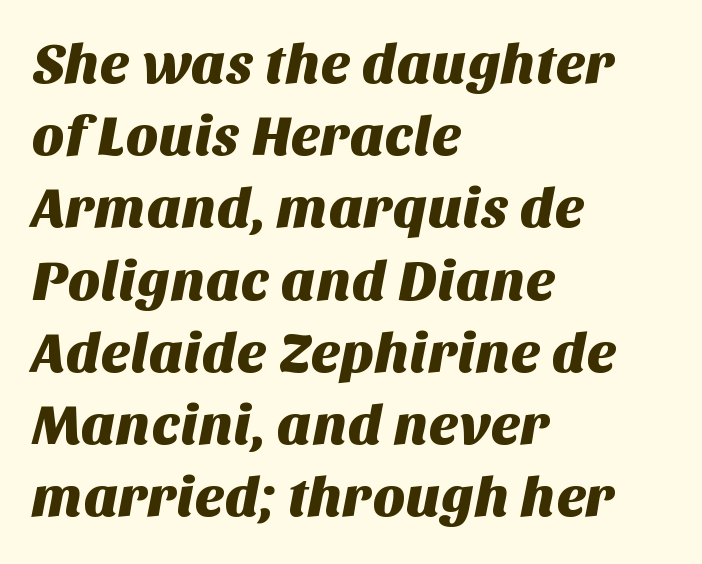
Q: Is the typeface a serif or a sans-serif typeface? A: Sans-serif.
Q: Is the text underlined? A: No.
Q: How is the paragraph aligned? A: Left-aligned.
Q: Is the spacing between letters normal or unusually wide? A: Normal.
Q: Is the spacing between lines tight, normal or loose? A: Normal.
Q: Width (condensed, normal, or wide)? A: Normal.
Q: Stroke contrast? A: Medium.
Q: x-height? A: Large.
Q: Monospaced? A: No.
